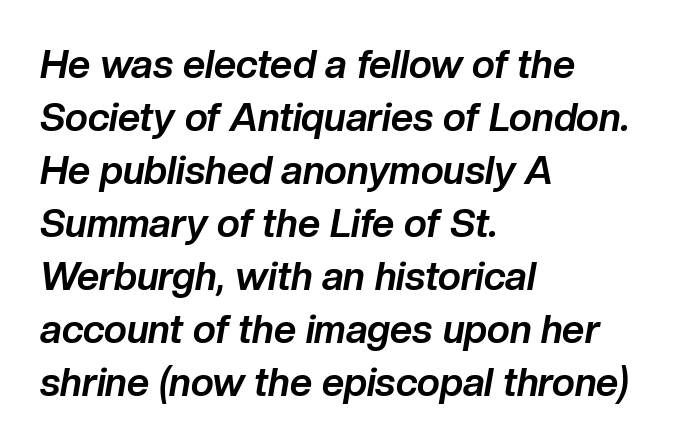
A classic flush-left, rag-right setting is used for this passage. Quick note: interline space is typical. Descenders are the only things crossing below the line. These lines are rendered in a variable-pitch font. Looking at the ascenders, they clearly lean. Spacing between characters is what you'd get straight out of the box.
